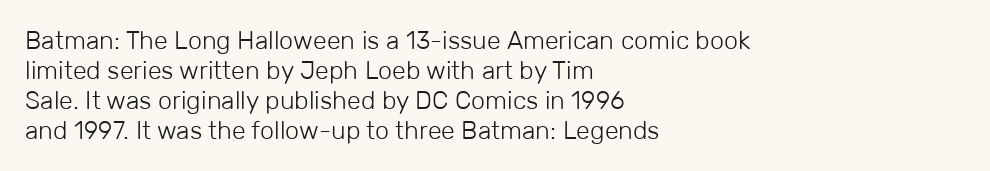
{"italic": "no", "bold": "no", "underline": "no", "align": "left", "line_spacing_ratio": 1.2, "letter_spacing": "normal", "letter_spacing_em": 0.0, "glyph_px": 25}
